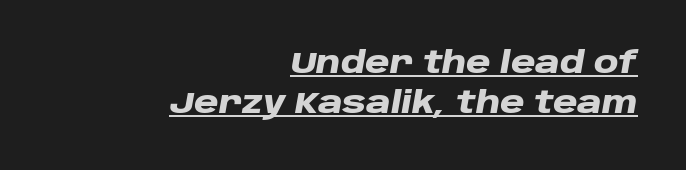
Q: Is the text bold? A: Yes.
Q: Is the text italic (slanted)? A: Yes, it leans right by about 10 degrees.
Q: Is the text underlined? A: Yes.
Q: How is the paragraph aligned? A: Right-aligned.
Q: Is the spacing between letters normal or unusually wide? A: Normal.
Q: Is the spacing between lines tight, normal or loose? A: Normal.
Q: Width (condensed, normal, or wide)? A: Wide.
Q: Stroke contrast? A: Low.
Q: x-height? A: Large.
Q: Monospaced? A: No.
